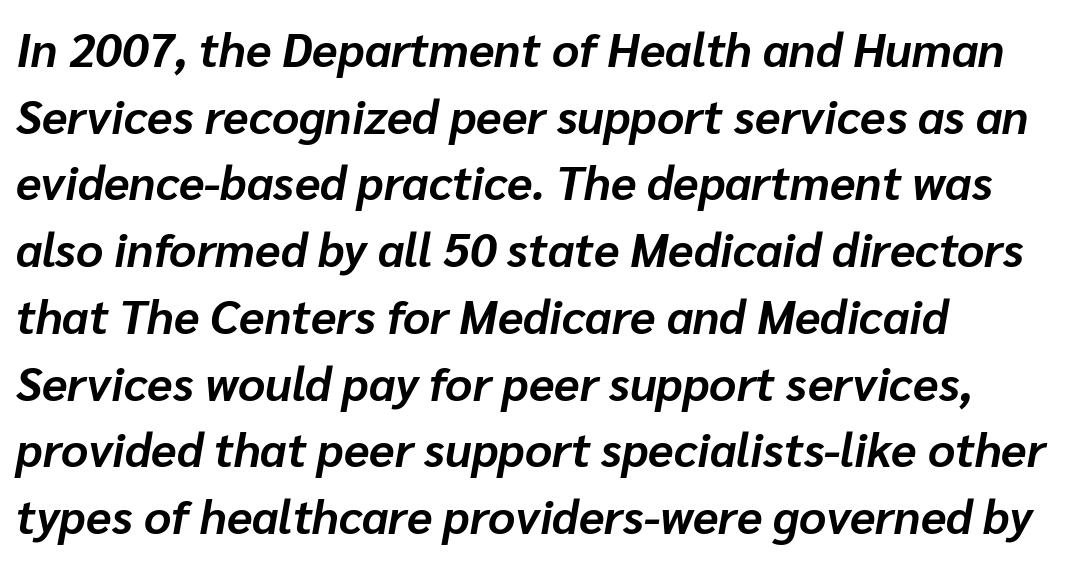
The image shows 47 px bold type, italic (leaning right); set left-aligned, normal line spacing (1.42x), normal letter spacing, not underlined; low stroke contrast and a medium x-height.
